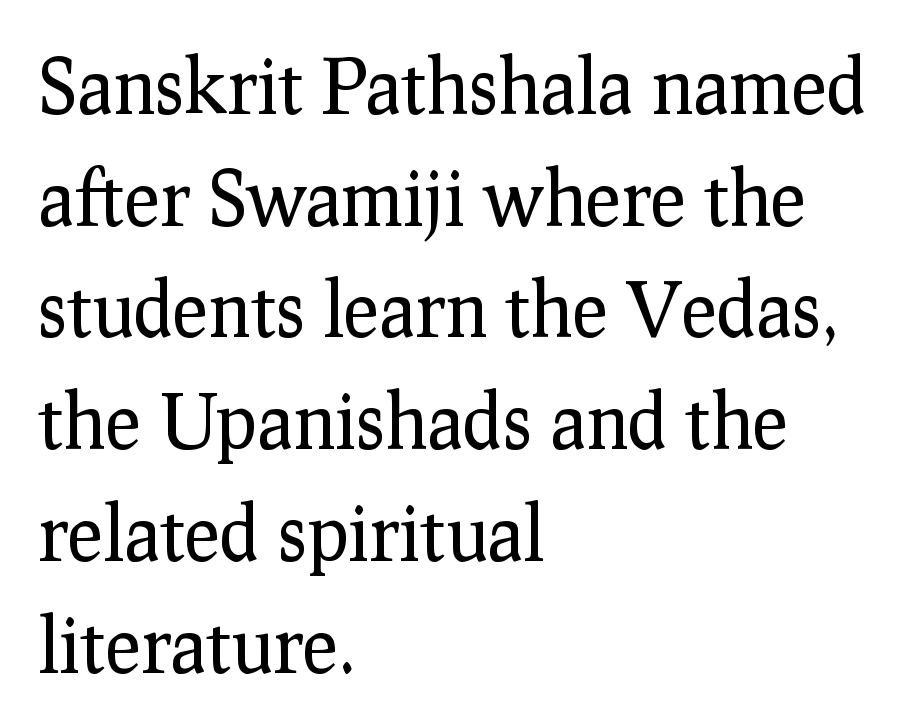
Look at the tracking — it's just the regular setting, nothing added. Weight: regular or lighter. The lettering stays uniformly vertical, giving the passage a roman look. Descenders hang freely into open space.
